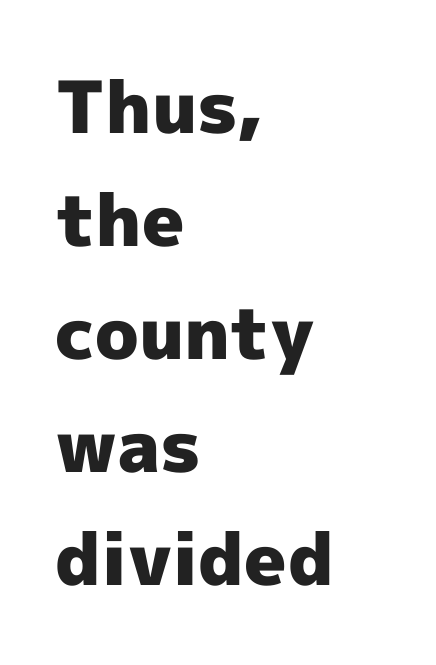
{"serif": "no", "italic": "no", "bold": "yes", "weight": "heavy", "width": "normal", "x_height": "medium", "monospaced": "no", "underline": "no", "align": "left", "line_spacing": "normal", "line_spacing_ratio": 1.57, "letter_spacing": "normal", "letter_spacing_em": 0.0, "glyph_px": 72}
